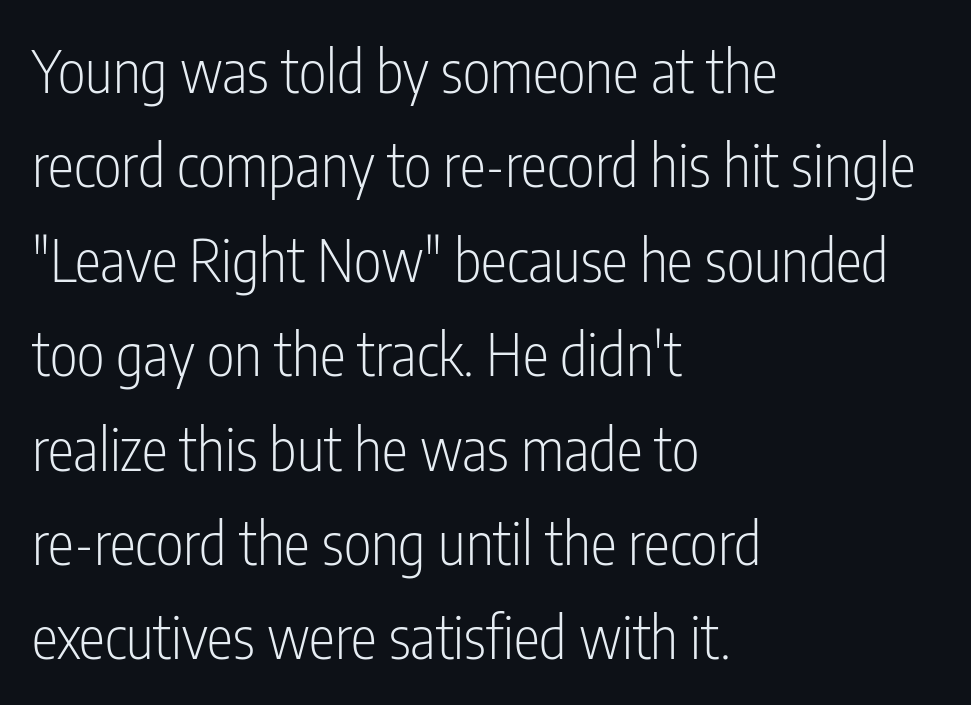
Is this a fixed-width face? No — the glyphs have proportional, varying widths. If you measured baseline to baseline, you'd find a middling distance. Posture: vertical. On a weight scale, this lands at 450 or below.
